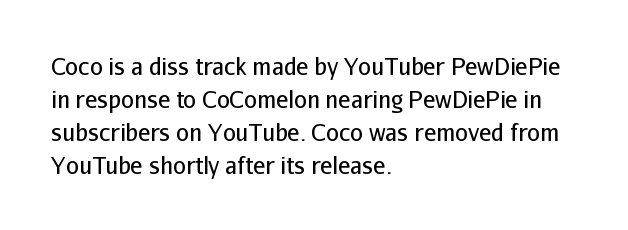
The image shows 23 px text type, upright; set left-aligned, normal line spacing (1.43x), normal letter spacing, not underlined.
